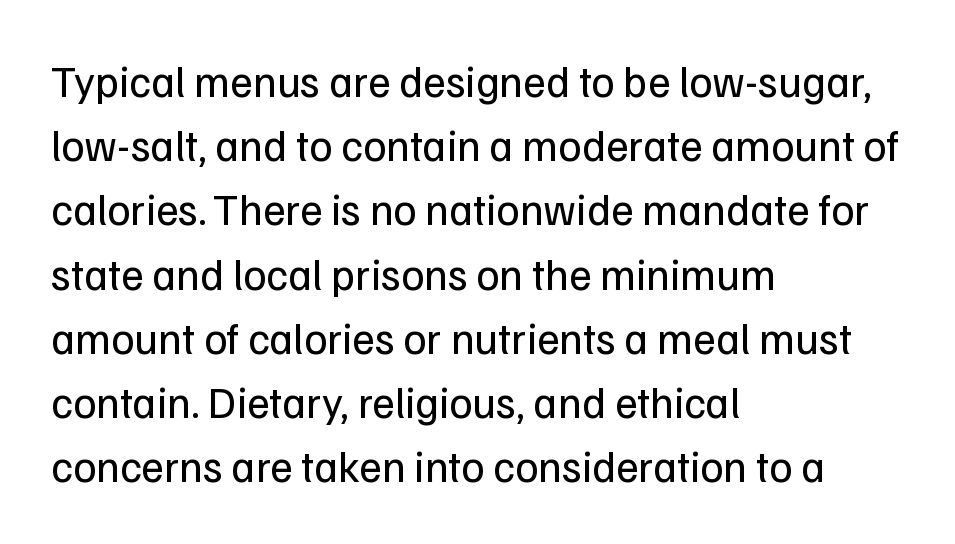
Q: Is the text bold? A: No.
Q: Is the text italic (slanted)? A: No, it is upright.
Q: Is the typeface a serif or a sans-serif typeface? A: Sans-serif.
Q: Is the text underlined? A: No.
Q: How is the paragraph aligned? A: Left-aligned.
Q: Is the spacing between letters normal or unusually wide? A: Normal.
Q: Is the spacing between lines tight, normal or loose? A: Normal.
Q: Width (condensed, normal, or wide)? A: Normal.
Q: Stroke contrast? A: Low.
Q: x-height? A: Medium.
Q: Monospaced? A: No.
